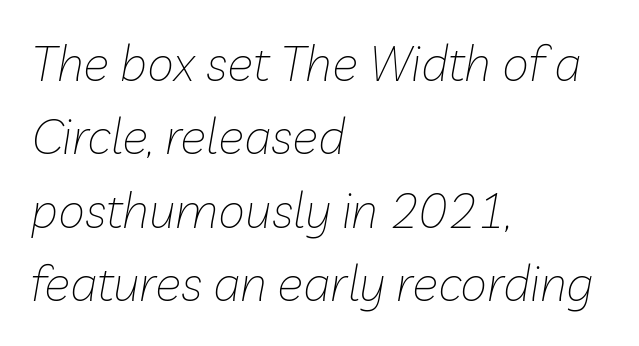
Unmarked baselines from the first word to the last. There's an unmistakable incline to the writing here. Varying glyph widths throughout — classic text-font behaviour. Is the type heavy? It reads as light-to-regular instead. Teacher's note: observe the even left margin — that is flush-left alignment. A typesetter would call this zero additional tracking.
